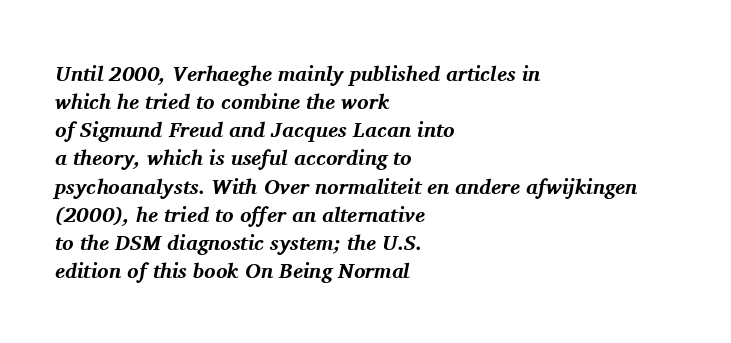
{"italic": "yes", "lean": "right", "slant_degrees": 11, "bold": "yes", "underline": "no", "align": "left", "line_spacing": "normal", "line_spacing_ratio": 1.34, "letter_spacing": "normal", "letter_spacing_em": 0.0, "glyph_px": 21}
